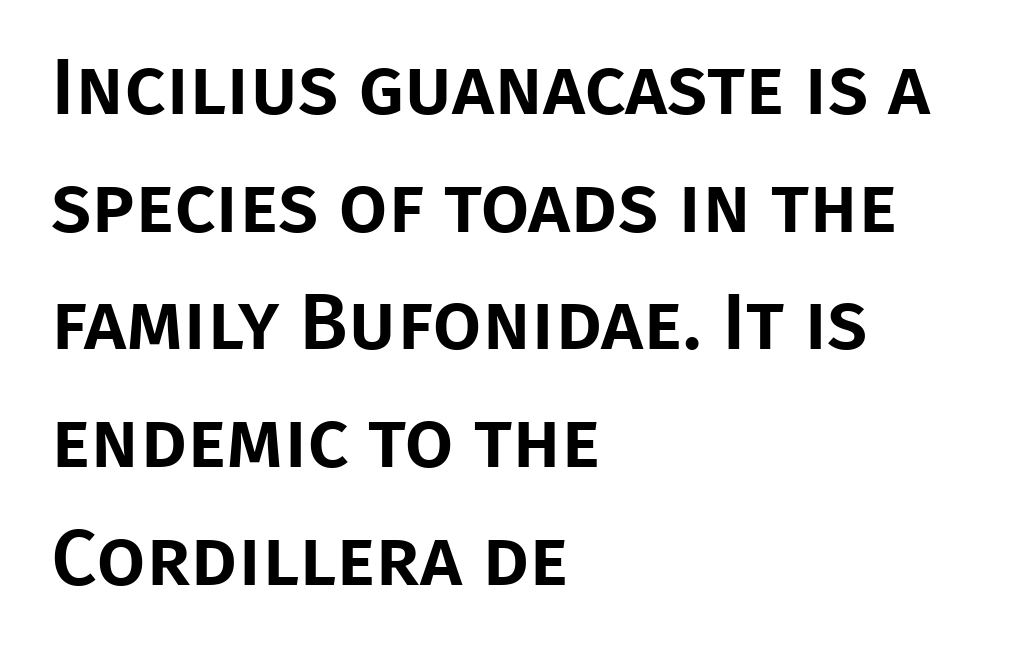
{"serif": "no", "italic": "no", "width": "normal", "stroke_contrast": "low", "x_height": "large", "monospaced": "no", "underline": "no", "align": "left", "line_spacing": "normal", "line_spacing_ratio": 1.49, "letter_spacing": "normal", "letter_spacing_em": 0.0, "glyph_px": 79}
